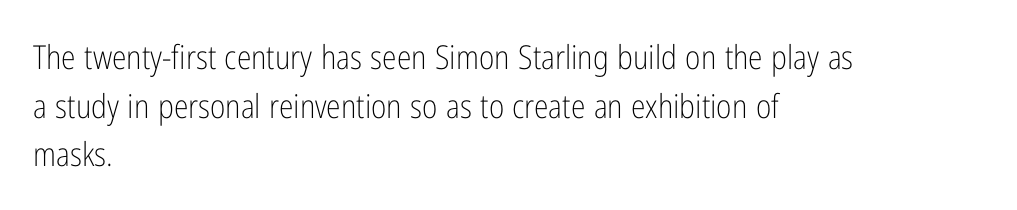
The rendering anchors every line to the left-hand side. The axis of the letterforms is exactly vertical. Check where the strokes stop: nothing finishes them off — pure sans. Caption: standard tracking, unaltered. Stems here are at most as thick as an everyday book face. This rendering features lettering with no underline.
